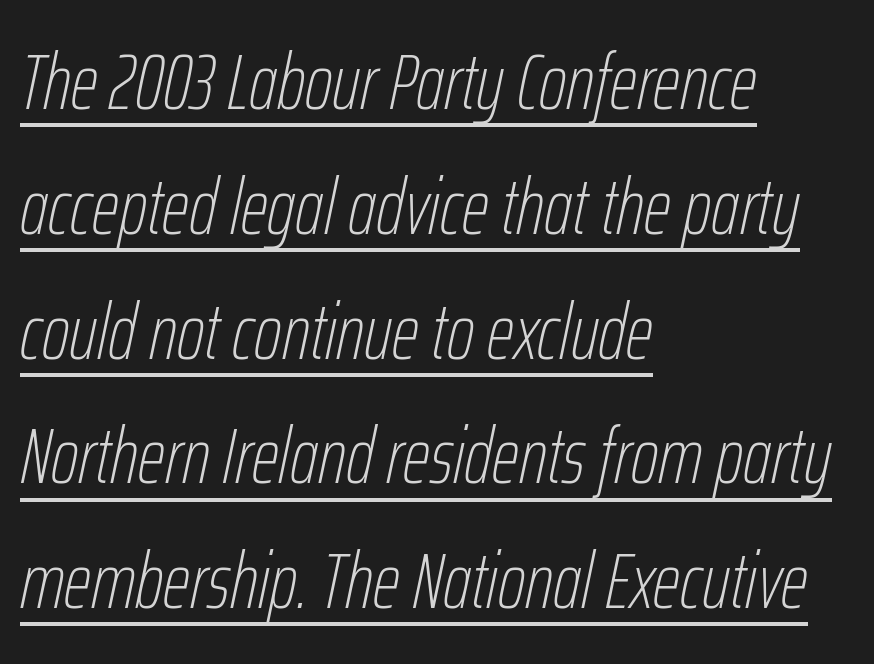
Compared with typical body copy, the letter spacing here is the same. The face used here has a pronounced slope to its letters. Is there much room between lines? A standard amount, neither cramped nor airy. The typesetter chose a ragged-right arrangement here. Weight: in the light-to-regular range.
